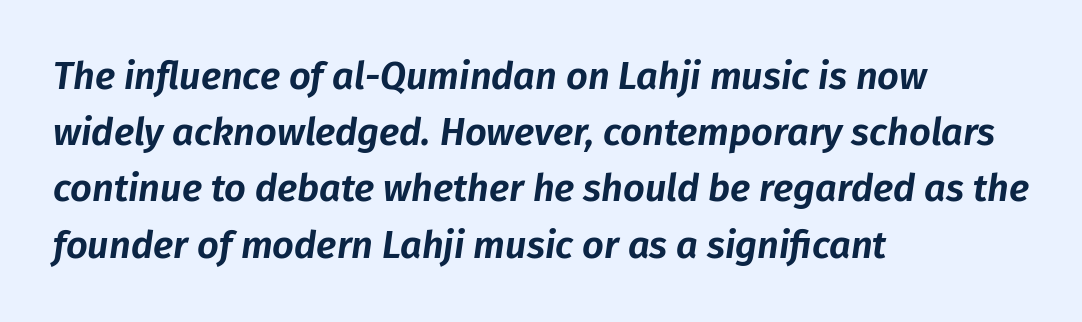
{"italic": "yes", "lean": "right", "slant_degrees": 8, "width": "normal", "stroke_contrast": "low", "x_height": "medium", "monospaced": "no", "underline": "no", "align": "left", "line_spacing": "normal", "line_spacing_ratio": 1.48, "letter_spacing": "normal", "letter_spacing_em": 0.0, "glyph_px": 38}
